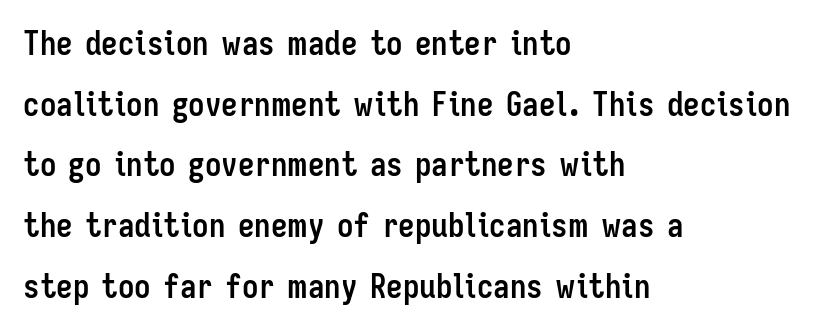
Q: Is the text bold? A: Yes.
Q: Is the text italic (slanted)? A: No, it is upright.
Q: Is the typeface a serif or a sans-serif typeface? A: Sans-serif.
Q: Is the text underlined? A: No.
Q: How is the paragraph aligned? A: Left-aligned.
Q: Is the spacing between letters normal or unusually wide? A: Normal.
Q: Width (condensed, normal, or wide)? A: Condensed.
Q: Stroke contrast? A: Low.
Q: x-height? A: Medium.
Q: Monospaced? A: No.
